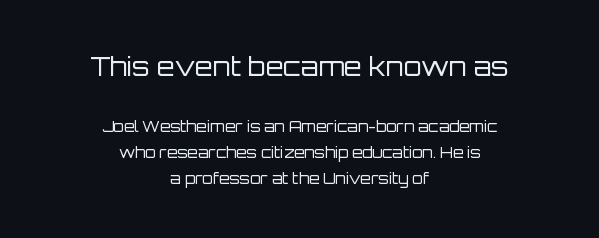
Q: Is the text bold? A: No.
Q: Is the text italic (slanted)? A: No, it is upright.
Q: Is the text underlined? A: No.
Q: How is the paragraph aligned? A: Centered.
Q: Is the spacing between letters normal or unusually wide? A: Normal.
Q: Which block of text is set in a larger size, the first (top) or the second (bottom)? A: The first (top) one.
